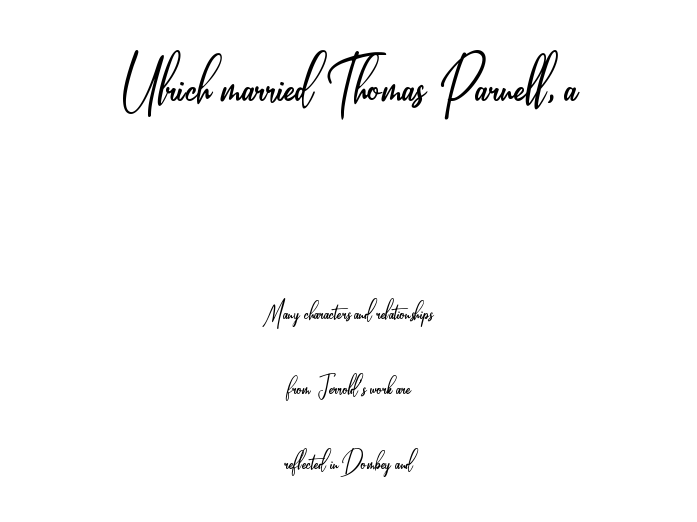
The composition opens big and finishes small. Unmarked baselines from the first word to the last. Note the varied advance widths — an 'i' is clearly narrower than an 'm'. Grotesque or geometric, the face here clearly has no serifs.
